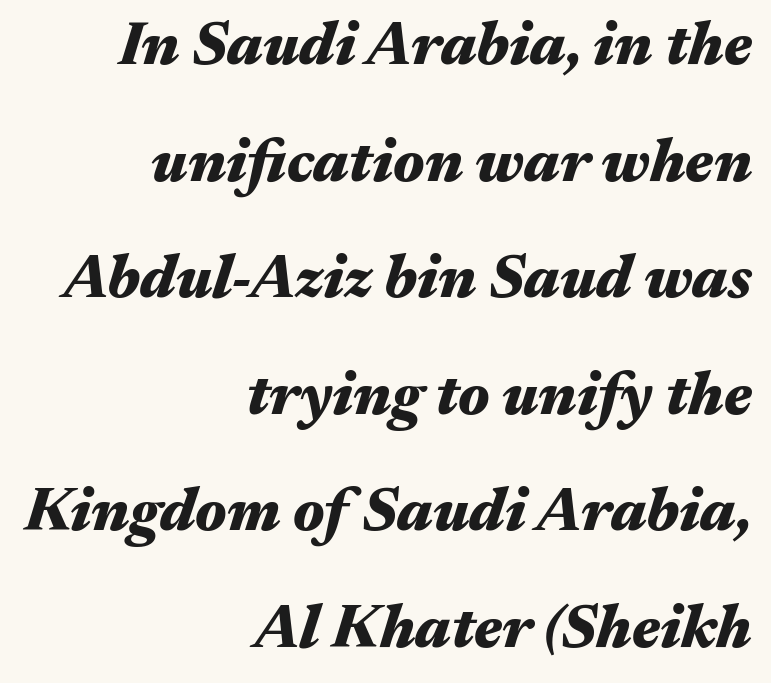
Between one letter and the next there's only the usual sliver of space. In terms of leading, this rendering errs on the spacious side. Check under the words: just untouched page. Character widths vary here, with narrow letters taking less room than wide ones.
